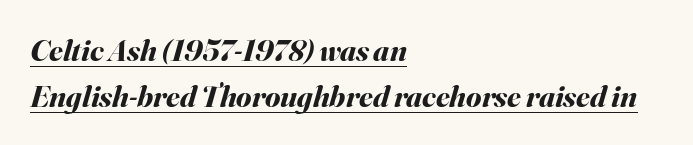
Q: Is the text bold? A: Yes.
Q: Is the text italic (slanted)? A: Yes, it leans right by about 16 degrees.
Q: Is the text underlined? A: Yes.
Q: How is the paragraph aligned? A: Left-aligned.
Q: Is the spacing between letters normal or unusually wide? A: Normal.
Q: Is the spacing between lines tight, normal or loose? A: Normal.
Q: Width (condensed, normal, or wide)? A: Normal.
Q: Stroke contrast? A: Medium.
Q: x-height? A: Small.
Q: Monospaced? A: No.
